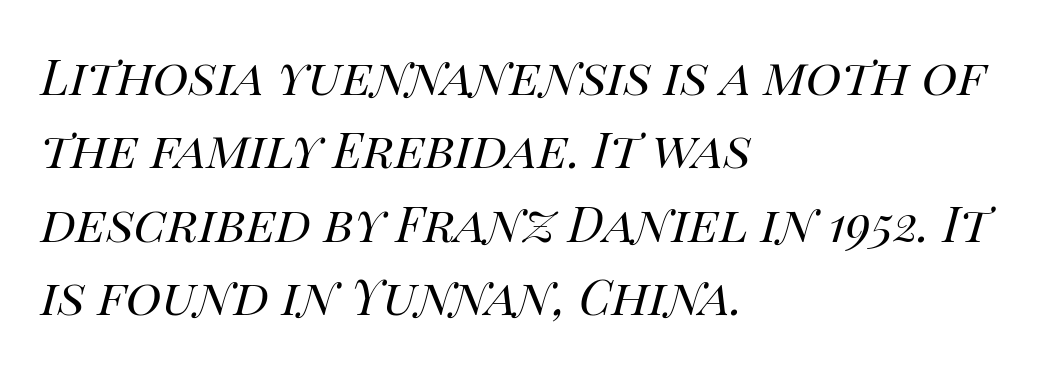
The specimen reads as italic at a glance. A typesetter would call this leading conventional body-copy spacing. A typesetter would call this proportional, since set widths differ per character. The strokes carry an ordinary text weight at most.
